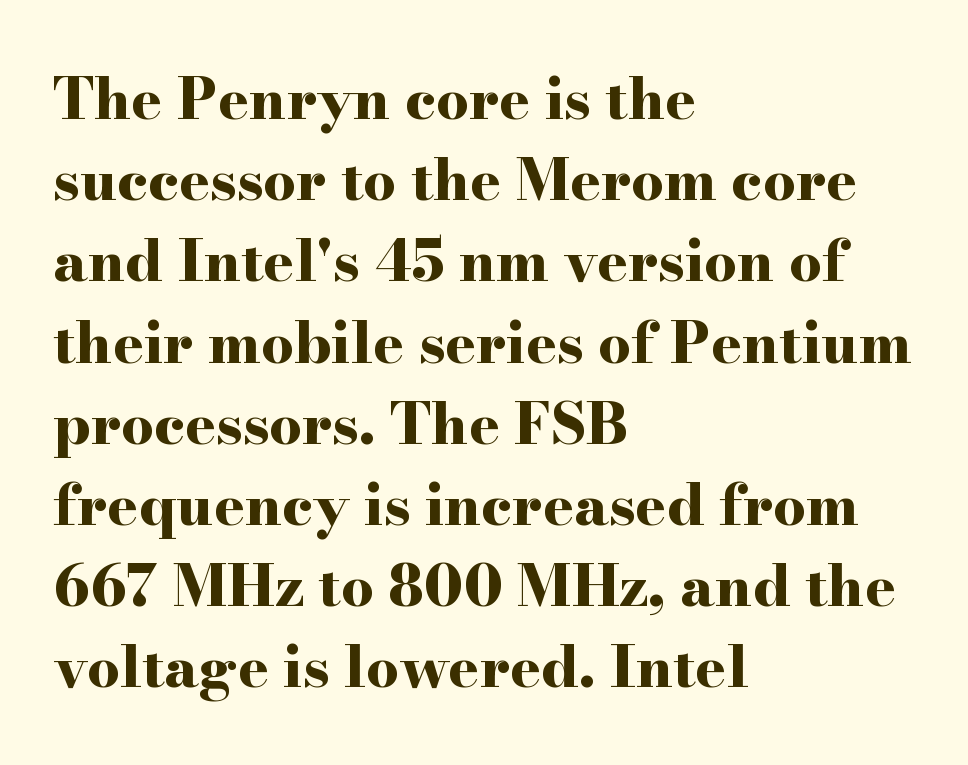
The image shows 58 px bold, wide serif type, upright; set left-aligned, normal line spacing (1.4x), normal letter spacing, not underlined; high stroke contrast and a small x-height.
